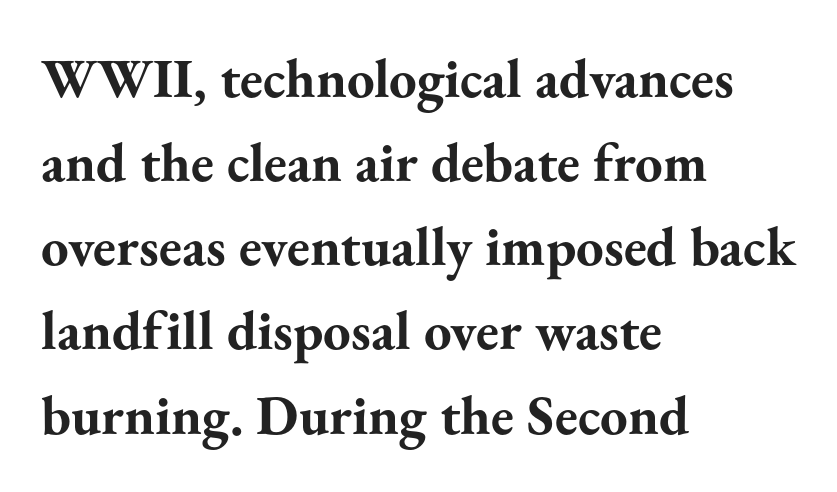
{"serif": "yes", "italic": "no", "bold": "yes", "weight": "bold", "width": "normal", "stroke_contrast": "medium", "x_height": "small", "monospaced": "no", "underline": "no", "align": "left", "line_spacing": "normal", "line_spacing_ratio": 1.53, "letter_spacing": "normal", "letter_spacing_em": 0.0, "glyph_px": 55}
